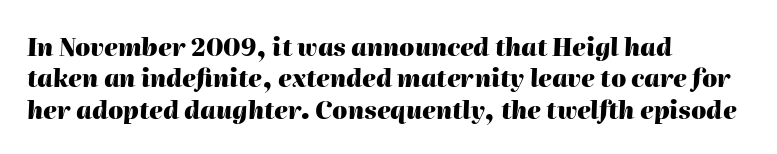
Leading: standard. Here the glyphs are tracked normally, forming tight word shapes. Thick stems and heavy bowls — unmistakably bold. Every character sits at an angle, as italics do. The passage is arranged the way most books set body copy — flush left. Letters rest on an invisible, unmarked baseline.
